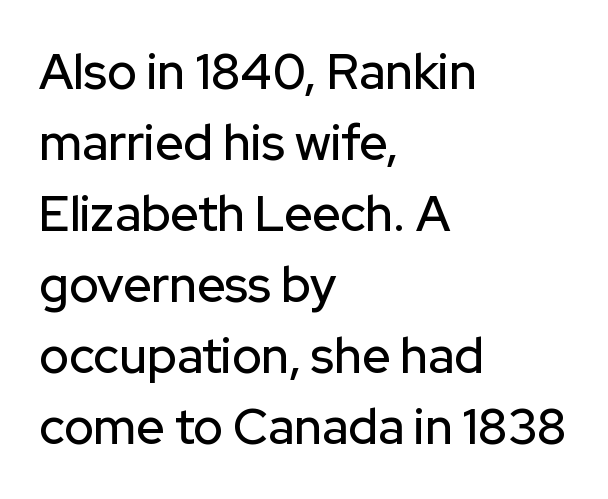
The image shows 49 px sans-serif type, upright; set left-aligned, normal line spacing (1.45x), normal letter spacing, not underlined; low stroke contrast and a medium x-height.
